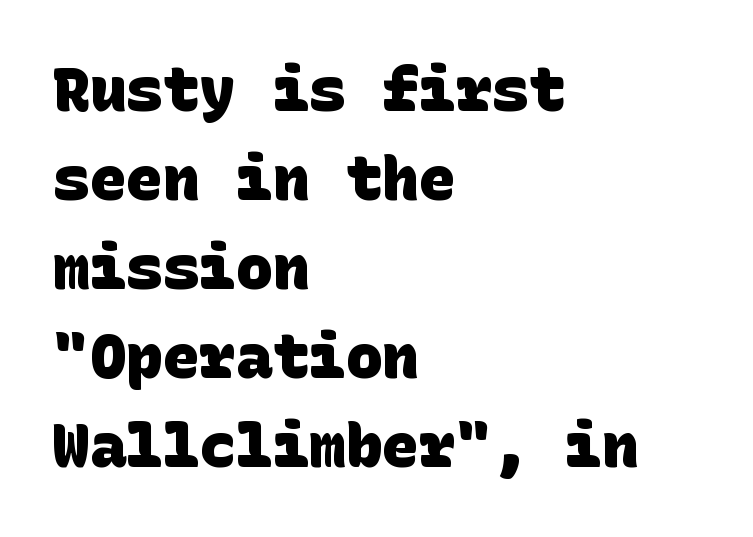
Honestly, the letter spacing is just normal — you wouldn't notice it. The line-height multiplier appears to be the usual default. No feet cap the strokes, marking this as sans-serif type. The passage shown is not underscored anywhere.
